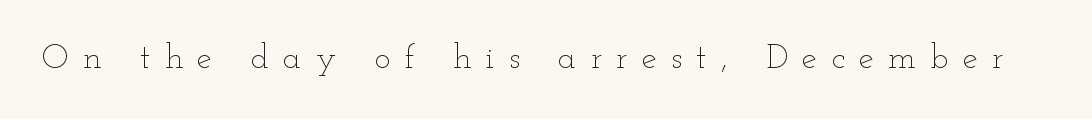
{"italic": "no", "bold": "no", "weight": "thin", "width": "wide", "stroke_contrast": "low", "x_height": "small", "monospaced": "no", "underline": "no", "letter_spacing": "wide", "letter_spacing_em": 0.42, "glyph_px": 34}
